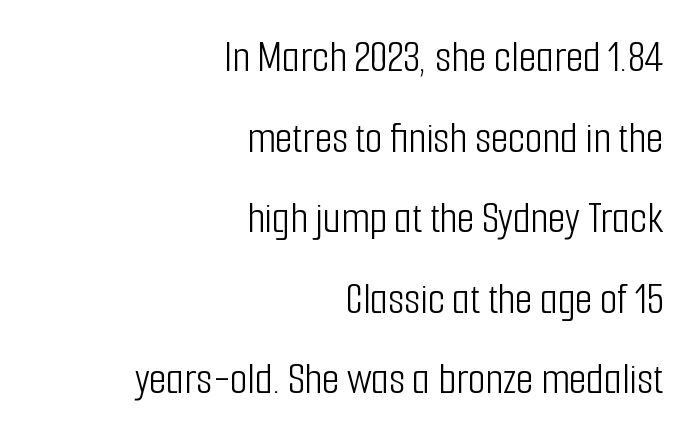
{"serif": "no", "italic": "no", "bold": "no", "weight": "light", "width": "condensed", "stroke_contrast": "low", "x_height": "medium", "monospaced": "no", "underline": "no", "align": "right", "line_spacing_ratio": 1.79, "letter_spacing": "normal", "letter_spacing_em": 0.0, "glyph_px": 45}
